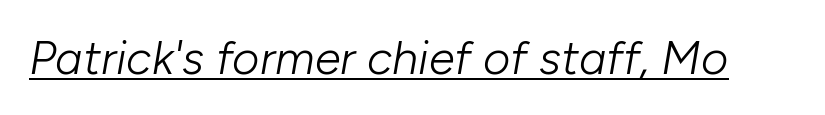
The image shows 47 px light type, italic (leaning right); set normal letter spacing, underlined; low stroke contrast and a medium x-height.
